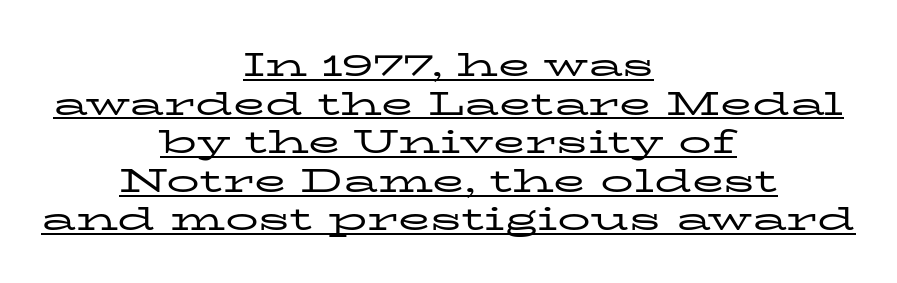
Q: Is the text bold? A: No.
Q: Is the text italic (slanted)? A: No, it is upright.
Q: Is the typeface a serif or a sans-serif typeface? A: Serif.
Q: Is the text underlined? A: Yes.
Q: How is the paragraph aligned? A: Centered.
Q: Is the spacing between letters normal or unusually wide? A: Normal.
Q: Width (condensed, normal, or wide)? A: Wide.
Q: Stroke contrast? A: Low.
Q: x-height? A: Medium.
Q: Monospaced? A: No.
